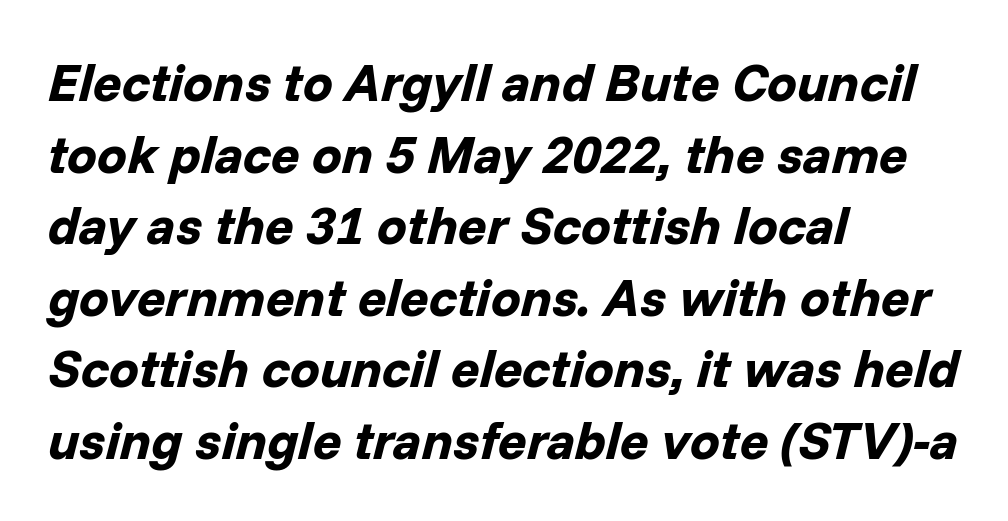
{"italic": "yes", "lean": "right", "slant_degrees": 14, "bold": "yes", "weight": "bold", "width": "normal", "stroke_contrast": "low", "x_height": "medium", "monospaced": "no", "underline": "no", "align": "left", "line_spacing": "normal", "line_spacing_ratio": 1.35, "letter_spacing": "normal", "letter_spacing_em": 0.0, "glyph_px": 53}
